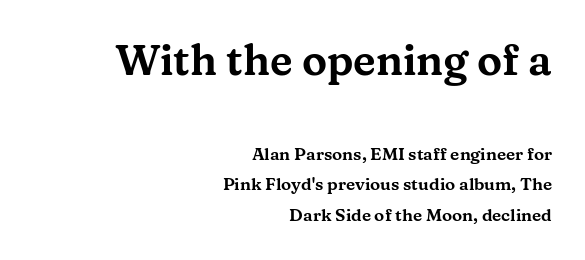
The image shows 42 px wide serif type, upright; set right-aligned, line spacing 1.81x, normal letter spacing, not underlined; the first (top) block is 2.47x larger; medium stroke contrast and a medium x-height.
